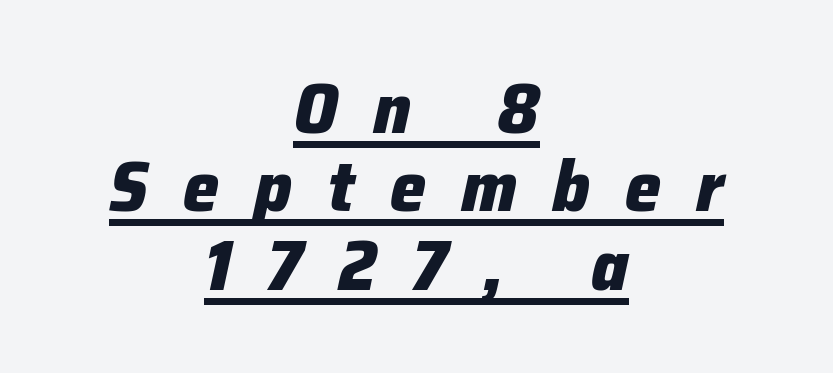
Q: Is the text bold? A: Yes.
Q: Is the text italic (slanted)? A: Yes, it leans right by about 12 degrees.
Q: Is the text underlined? A: Yes.
Q: How is the paragraph aligned? A: Centered.
Q: Is the spacing between letters normal or unusually wide? A: Unusually wide.
Q: Is the spacing between lines tight, normal or loose? A: Tight.
Q: Width (condensed, normal, or wide)? A: Normal.
Q: Stroke contrast? A: Low.
Q: x-height? A: Medium.
Q: Monospaced? A: No.
